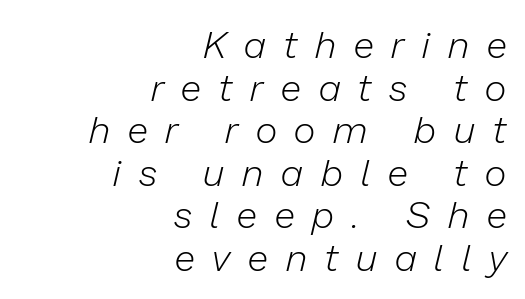
{"italic": "yes", "lean": "right", "slant_degrees": 13, "bold": "no", "weight": "light", "width": "normal", "stroke_contrast": "low", "x_height": "medium", "monospaced": "no", "underline": "no", "align": "right", "line_spacing": "tight", "line_spacing_ratio": 1.12, "letter_spacing": "wide", "letter_spacing_em": 0.48, "glyph_px": 38}
